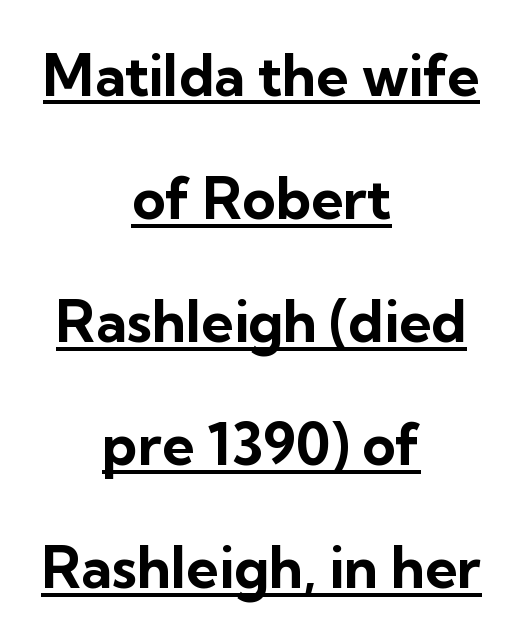
Q: Is the text bold? A: Yes.
Q: Is the text italic (slanted)? A: No, it is upright.
Q: Is the typeface a serif or a sans-serif typeface? A: Sans-serif.
Q: Is the text underlined? A: Yes.
Q: How is the paragraph aligned? A: Centered.
Q: Is the spacing between letters normal or unusually wide? A: Normal.
Q: Is the spacing between lines tight, normal or loose? A: Loose.
Q: Width (condensed, normal, or wide)? A: Normal.
Q: Stroke contrast? A: Low.
Q: x-height? A: Medium.
Q: Monospaced? A: No.
